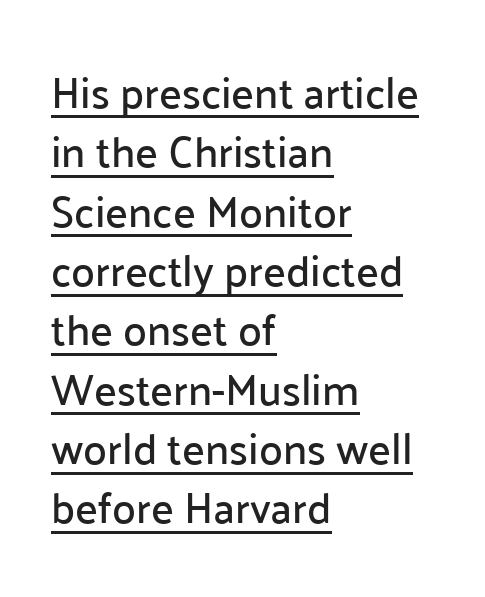
Q: Is the text italic (slanted)? A: No, it is upright.
Q: Is the typeface a serif or a sans-serif typeface? A: Sans-serif.
Q: Is the text underlined? A: Yes.
Q: How is the paragraph aligned? A: Left-aligned.
Q: Is the spacing between letters normal or unusually wide? A: Normal.
Q: Is the spacing between lines tight, normal or loose? A: Normal.
Q: Width (condensed, normal, or wide)? A: Normal.
Q: Stroke contrast? A: Low.
Q: x-height? A: Medium.
Q: Monospaced? A: No.
